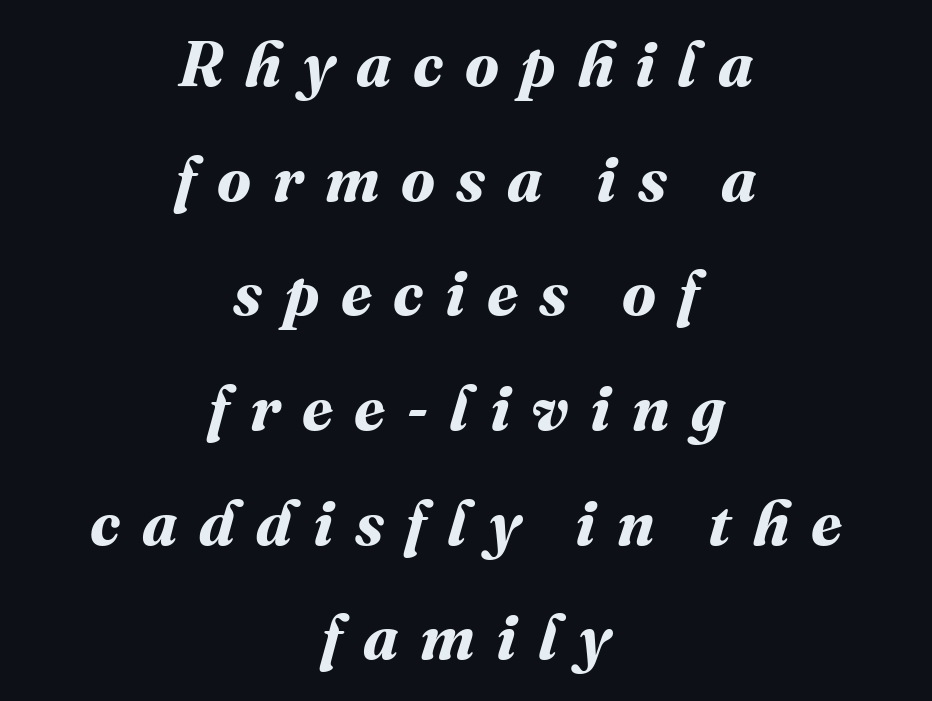
The image shows 63 px bold type; set centered, line spacing 1.82x, unusually wide letter spacing (+0.34 em), not underlined; medium stroke contrast and a medium x-height.
